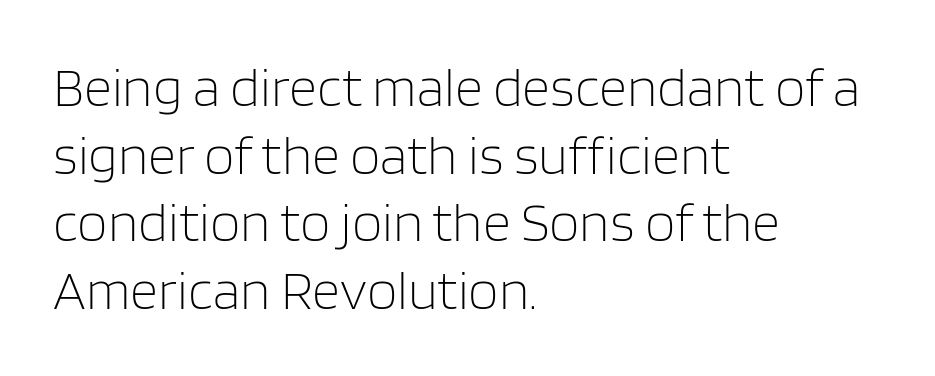
This rendering uses left alignment, leaving the right contour irregular. Bare-footed words on every line. Look at the tracking — it's just the regular setting, nothing added. A typesetter would label this face a sans. Varying glyph widths throughout — classic text-font behaviour. Notice how the stems are strictly vertical — no italics here.
